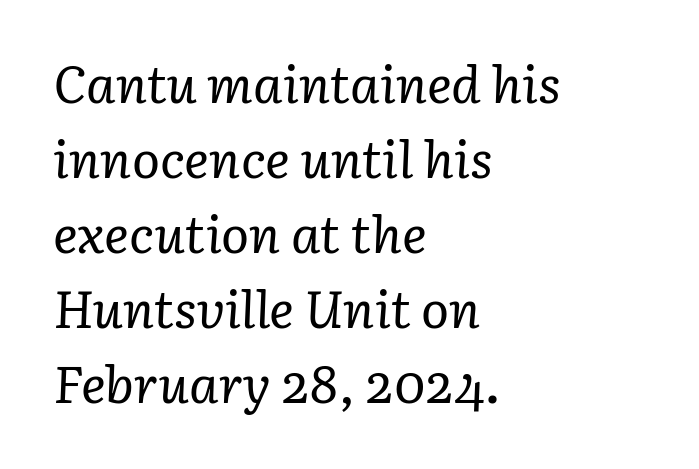
The image shows 52 px regular-weight serif type, italic (leaning right); set left-aligned, normal line spacing (1.44x), normal letter spacing, not underlined; low stroke contrast and a medium x-height.
